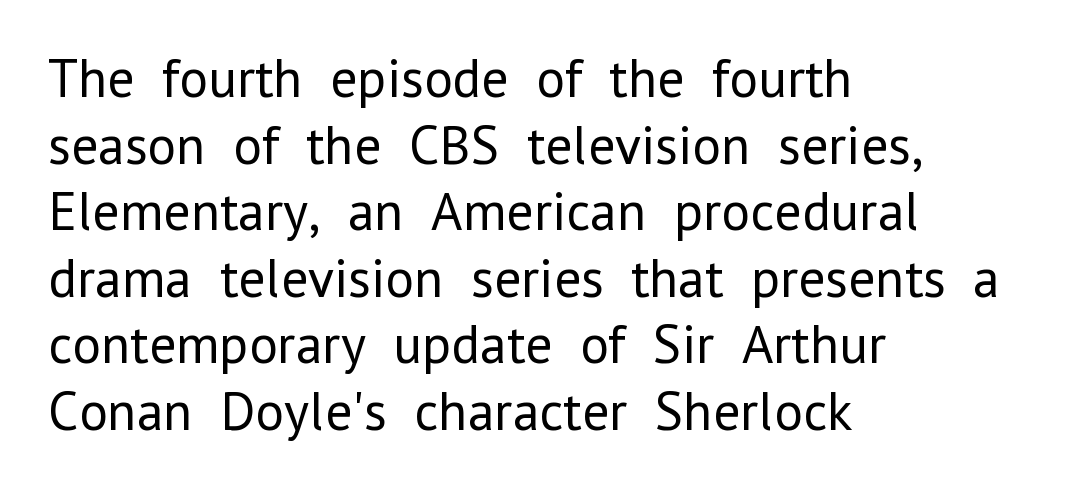
Q: Is the text bold? A: No.
Q: Is the text italic (slanted)? A: No, it is upright.
Q: Is the typeface a serif or a sans-serif typeface? A: Sans-serif.
Q: Is the text underlined? A: No.
Q: How is the paragraph aligned? A: Left-aligned.
Q: Is the spacing between letters normal or unusually wide? A: Normal.
Q: Width (condensed, normal, or wide)? A: Normal.
Q: Stroke contrast? A: Low.
Q: x-height? A: Medium.
Q: Monospaced? A: No.
